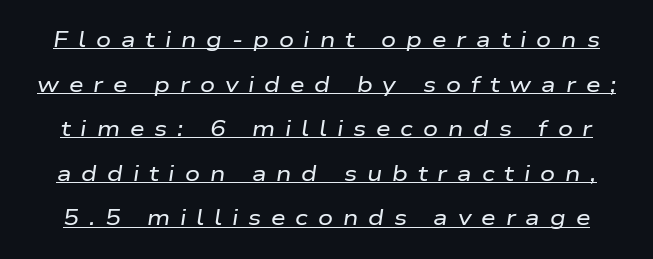
{"italic": "yes", "lean": "right", "slant_degrees": 9, "underline": "yes", "line_spacing": "loose", "line_spacing_ratio": 2.12, "letter_spacing": "wide", "letter_spacing_em": 0.47, "glyph_px": 21}
